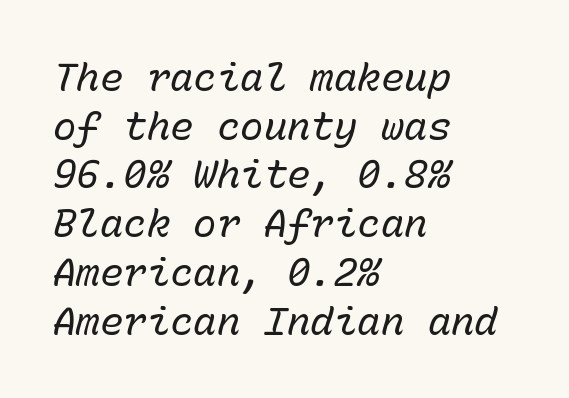
The image shows 39 px regular-weight type, italic (leaning right), monospaced; set left-aligned, normal line spacing (1.25x), normal letter spacing, not underlined; low stroke contrast and a medium x-height.
